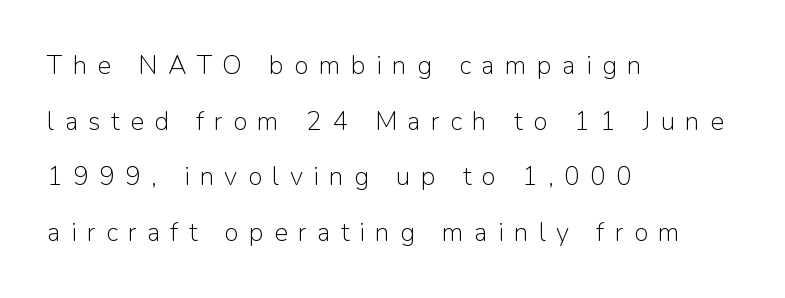
{"italic": "no", "bold": "no", "underline": "no", "align": "left", "line_spacing": "loose", "line_spacing_ratio": 2.14, "letter_spacing": "wide", "letter_spacing_em": 0.4, "glyph_px": 26}
